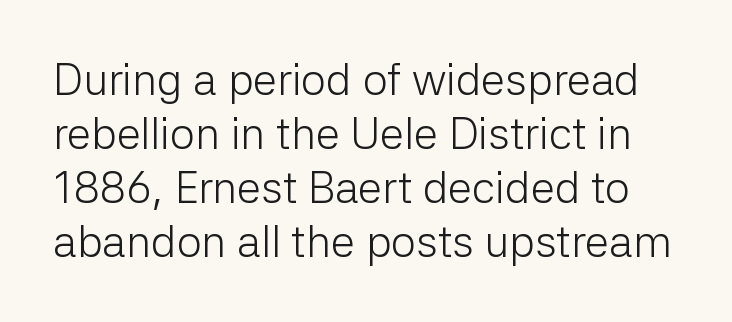
Q: Is the text bold? A: No.
Q: Is the text italic (slanted)? A: No, it is upright.
Q: Is the typeface a serif or a sans-serif typeface? A: Sans-serif.
Q: Is the text underlined? A: No.
Q: Is the spacing between letters normal or unusually wide? A: Normal.
Q: Width (condensed, normal, or wide)? A: Normal.
Q: Stroke contrast? A: Low.
Q: x-height? A: Medium.
Q: Monospaced? A: No.
